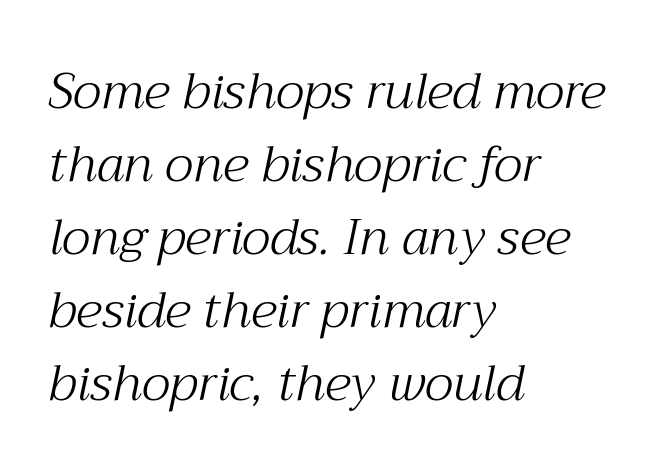
The image shows 50 px light serif type, italic (leaning right); set left-aligned, normal line spacing (1.46x), normal letter spacing, not underlined; medium stroke contrast and a medium x-height.
